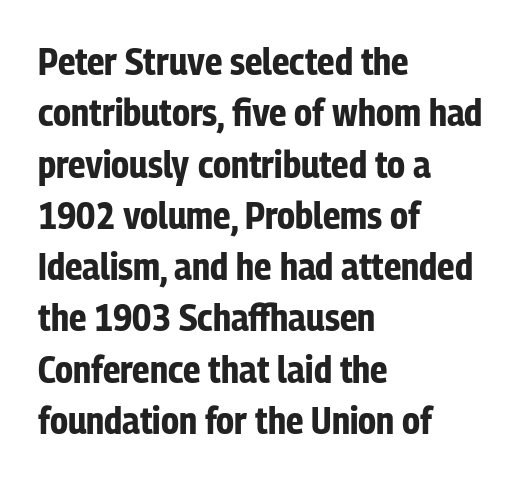
Varying glyph widths throughout — classic text-font behaviour. The paragraph shown leans on its left margin. I'd describe the lettering as bold — thick and assertive. Italic? Not at all — the glyphs are vertical. Typographically, this falls in the sans-serif category.
